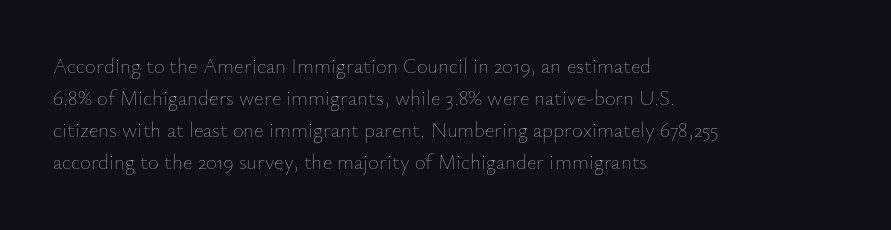
{"italic": "no", "bold": "no", "underline": "no", "align": "left", "line_spacing": "normal", "line_spacing_ratio": 1.53, "letter_spacing": "normal", "letter_spacing_em": 0.0, "glyph_px": 21}
